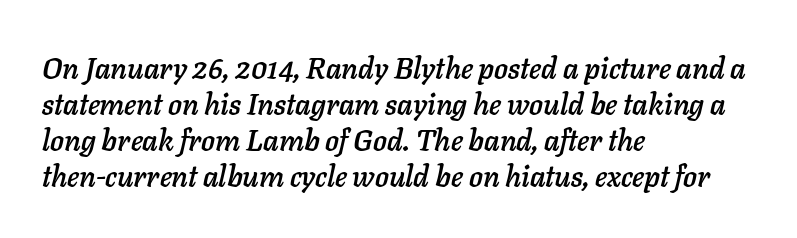
Leftover space on each line is placed entirely after the last word. No word sits above an underline. The axis of the letterforms is tilted away from vertical. This sample uses plain, unmodified letter spacing. The passage shown is typed in a proportional face where columns would drift.
